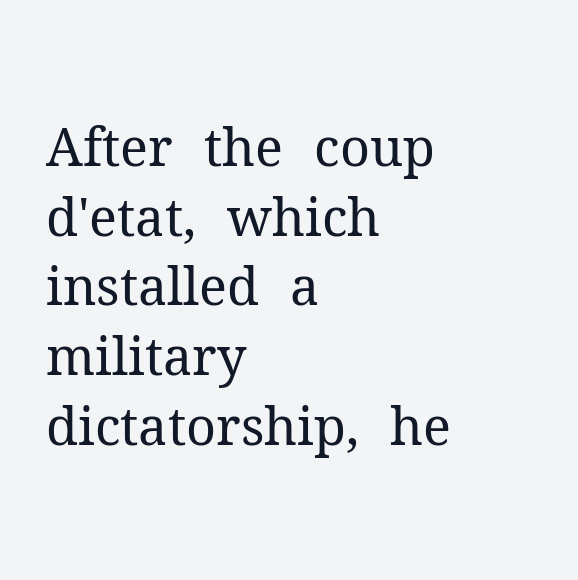
The passage is arranged the way most books set body copy — flush left. Honestly, the row spacing looks completely unremarkable. A clean baseline with only descenders dipping below it. A typesetter would mark this as roman, not italic.
